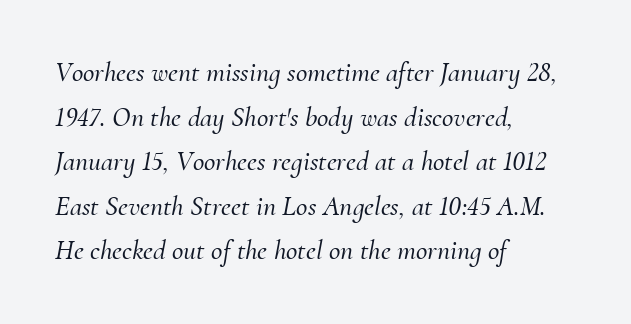
Q: Is the text italic (slanted)? A: Yes, it leans right by about 10 degrees.
Q: Is the typeface a serif or a sans-serif typeface? A: Serif.
Q: Is the text underlined? A: No.
Q: How is the paragraph aligned? A: Left-aligned.
Q: Is the spacing between letters normal or unusually wide? A: Normal.
Q: Is the spacing between lines tight, normal or loose? A: Normal.
Q: Width (condensed, normal, or wide)? A: Normal.
Q: Stroke contrast? A: Medium.
Q: x-height? A: Small.
Q: Monospaced? A: No.
